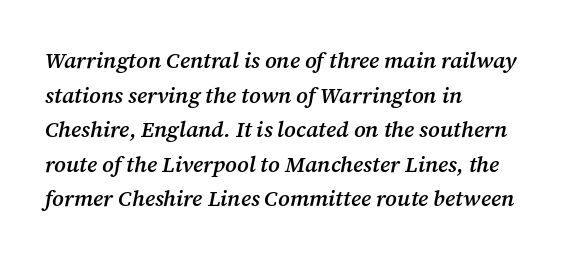
Q: Is the text bold? A: Semi-bold.
Q: Is the text italic (slanted)? A: Yes, it leans right by about 12 degrees.
Q: Is the text underlined? A: No.
Q: How is the paragraph aligned? A: Left-aligned.
Q: Is the spacing between letters normal or unusually wide? A: Normal.
Q: Is the spacing between lines tight, normal or loose? A: Normal.
